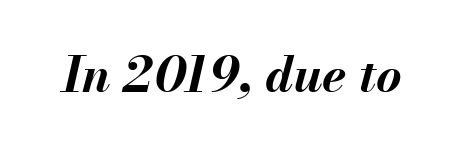
Q: Is the text bold? A: Yes.
Q: Is the text italic (slanted)? A: Yes, it leans right by about 13 degrees.
Q: Is the text underlined? A: No.
Q: Is the spacing between letters normal or unusually wide? A: Normal.
Q: Width (condensed, normal, or wide)? A: Normal.
Q: Stroke contrast? A: Medium.
Q: x-height? A: Small.
Q: Monospaced? A: No.
